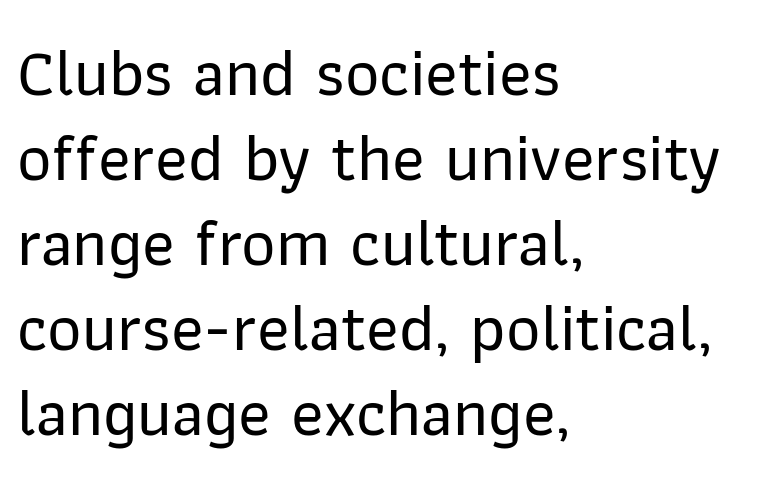
Q: Is the text italic (slanted)? A: No, it is upright.
Q: Is the typeface a serif or a sans-serif typeface? A: Sans-serif.
Q: Is the text underlined? A: No.
Q: How is the paragraph aligned? A: Left-aligned.
Q: Is the spacing between letters normal or unusually wide? A: Normal.
Q: Is the spacing between lines tight, normal or loose? A: Normal.
Q: Width (condensed, normal, or wide)? A: Normal.
Q: Stroke contrast? A: Low.
Q: x-height? A: Medium.
Q: Monospaced? A: No.
